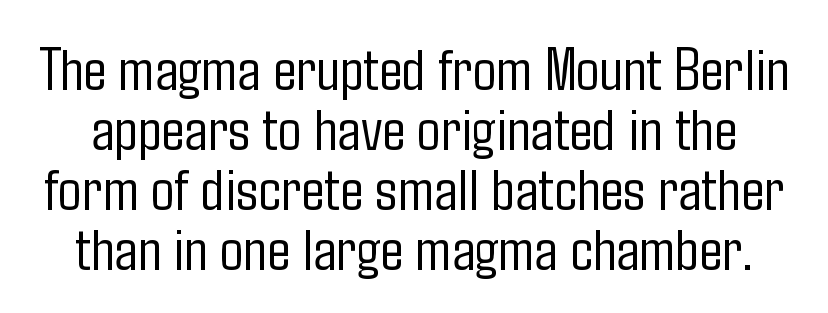
The image shows 62 px light, condensed sans-serif type, upright; set tight line spacing (0.97x), normal letter spacing, not underlined; low stroke contrast and a medium x-height.
